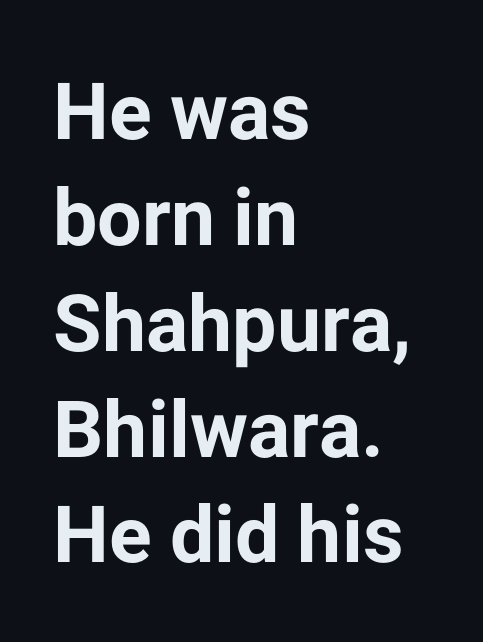
{"serif": "no", "italic": "no", "bold": "yes", "weight": "bold", "width": "normal", "stroke_contrast": "low", "x_height": "medium", "monospaced": "no", "underline": "no", "align": "left", "line_spacing": "normal", "line_spacing_ratio": 1.34, "letter_spacing": "normal", "letter_spacing_em": 0.0, "glyph_px": 79}
